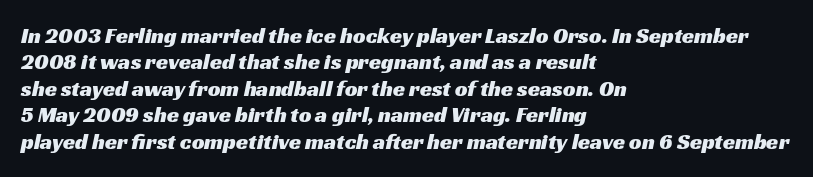
The image shows 22 px text type; set left-aligned, line spacing 1.2x, normal letter spacing, not underlined.
